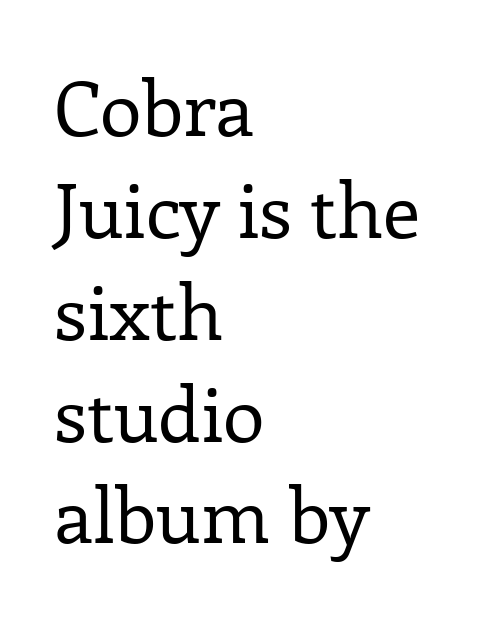
{"serif": "yes", "italic": "no", "bold": "no", "weight": "regular", "width": "normal", "stroke_contrast": "low", "x_height": "medium", "monospaced": "no", "underline": "no", "align": "left", "line_spacing": "normal", "line_spacing_ratio": 1.34, "letter_spacing": "normal", "letter_spacing_em": 0.0, "glyph_px": 76}
